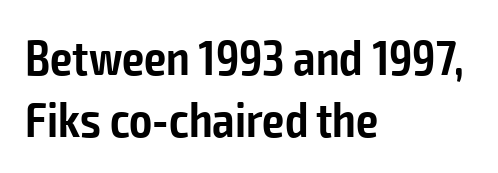
The image shows 49 px semibold, condensed sans-serif type, upright; set left-aligned, normal line spacing (1.27x), normal letter spacing, not underlined; low stroke contrast and a medium x-height.
